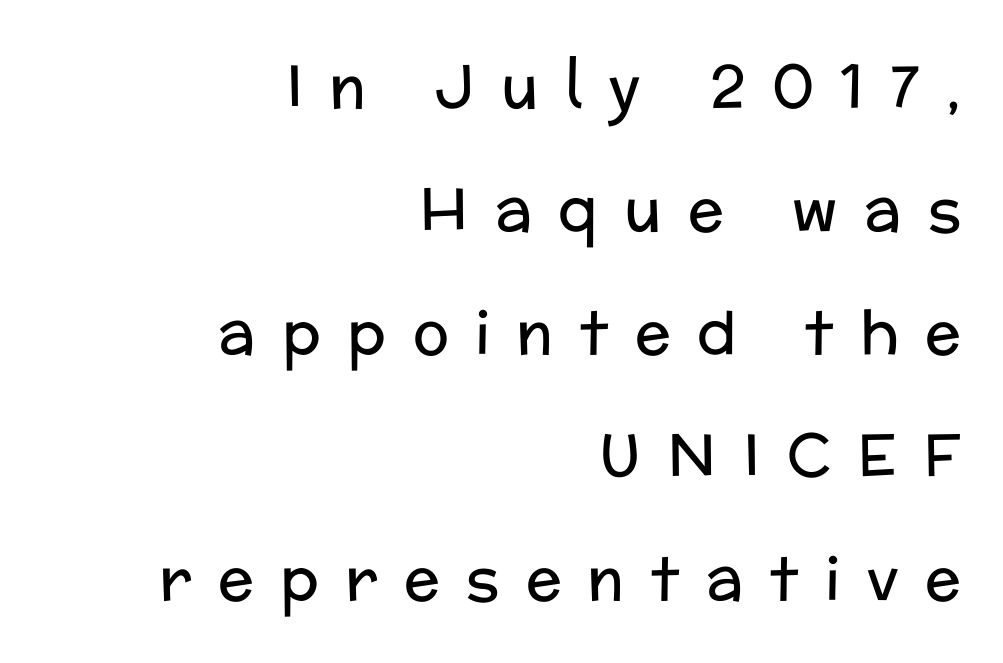
{"serif": "no", "italic": "no", "bold": "no", "weight": "regular", "width": "normal", "stroke_contrast": "low", "x_height": "medium", "monospaced": "no", "underline": "no", "align": "right", "line_spacing": "loose", "line_spacing_ratio": 2.05, "letter_spacing": "wide", "letter_spacing_em": 0.44, "glyph_px": 60}
